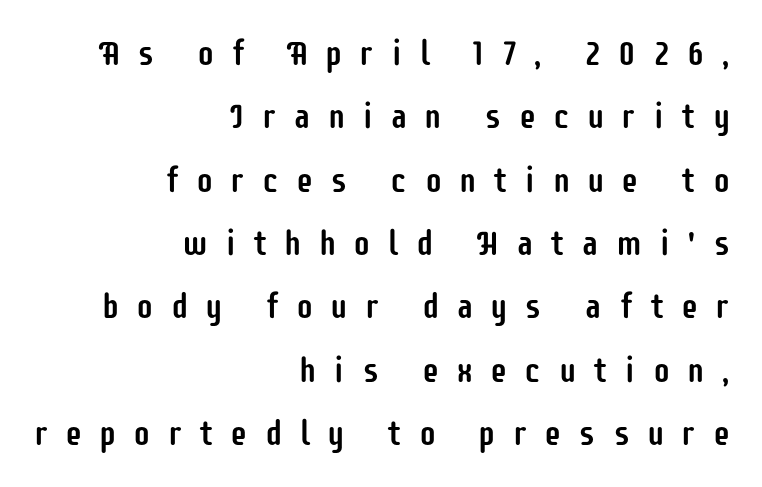
{"serif": "no", "italic": "no", "width": "condensed", "stroke_contrast": "low", "x_height": "large", "monospaced": "no", "underline": "no", "align": "right", "line_spacing_ratio": 1.81, "letter_spacing": "wide", "letter_spacing_em": 0.48, "glyph_px": 35}
